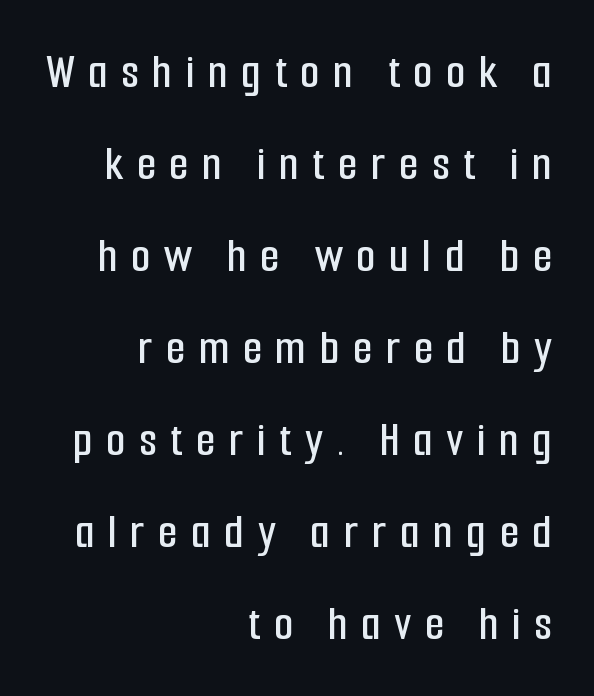
Q: Is the text italic (slanted)? A: No, it is upright.
Q: Is the typeface a serif or a sans-serif typeface? A: Sans-serif.
Q: Is the text underlined? A: No.
Q: How is the paragraph aligned? A: Right-aligned.
Q: Is the spacing between letters normal or unusually wide? A: Unusually wide.
Q: Width (condensed, normal, or wide)? A: Condensed.
Q: Stroke contrast? A: Low.
Q: x-height? A: Medium.
Q: Monospaced? A: No.
